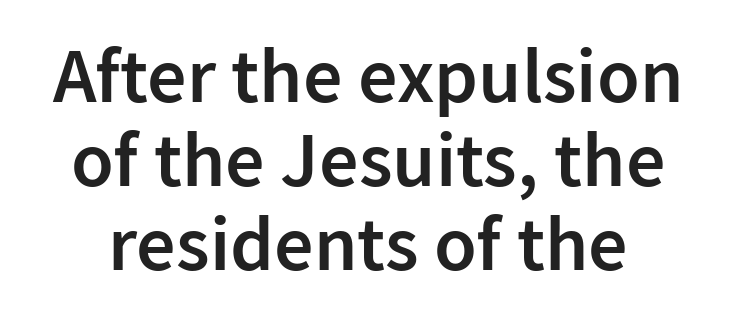
The image shows 78 px semibold sans-serif type, upright; set tight line spacing (1.08x), normal letter spacing, not underlined; low stroke contrast and a medium x-height.
